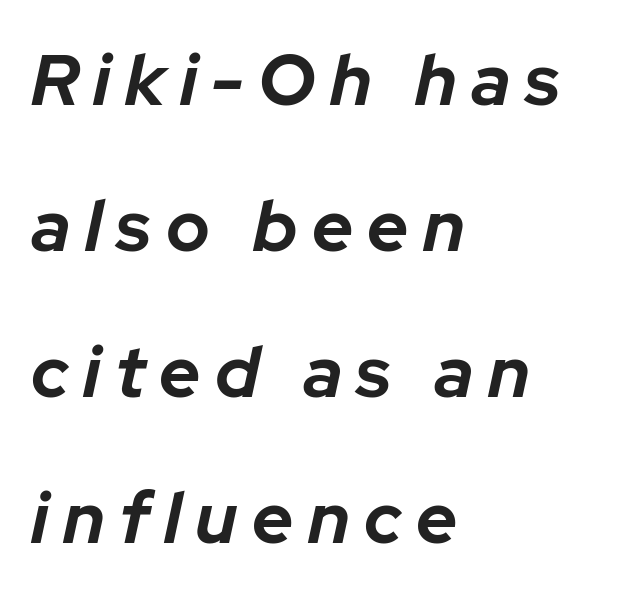
Q: Is the text bold? A: Yes.
Q: Is the text italic (slanted)? A: Yes, it leans right by about 12 degrees.
Q: Is the text underlined? A: No.
Q: How is the paragraph aligned? A: Left-aligned.
Q: Is the spacing between letters normal or unusually wide? A: Unusually wide.
Q: Is the spacing between lines tight, normal or loose? A: Loose.
Q: Width (condensed, normal, or wide)? A: Normal.
Q: Stroke contrast? A: Low.
Q: x-height? A: Medium.
Q: Monospaced? A: No.
